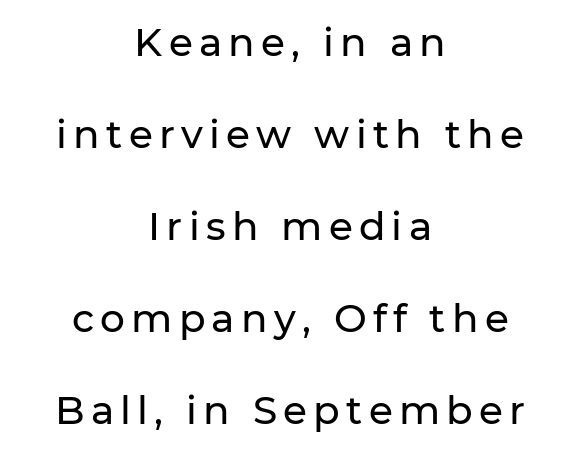
The image shows 39 px sans-serif type, upright; set centered, loose line spacing (2.36x), not underlined; low stroke contrast and a medium x-height.
